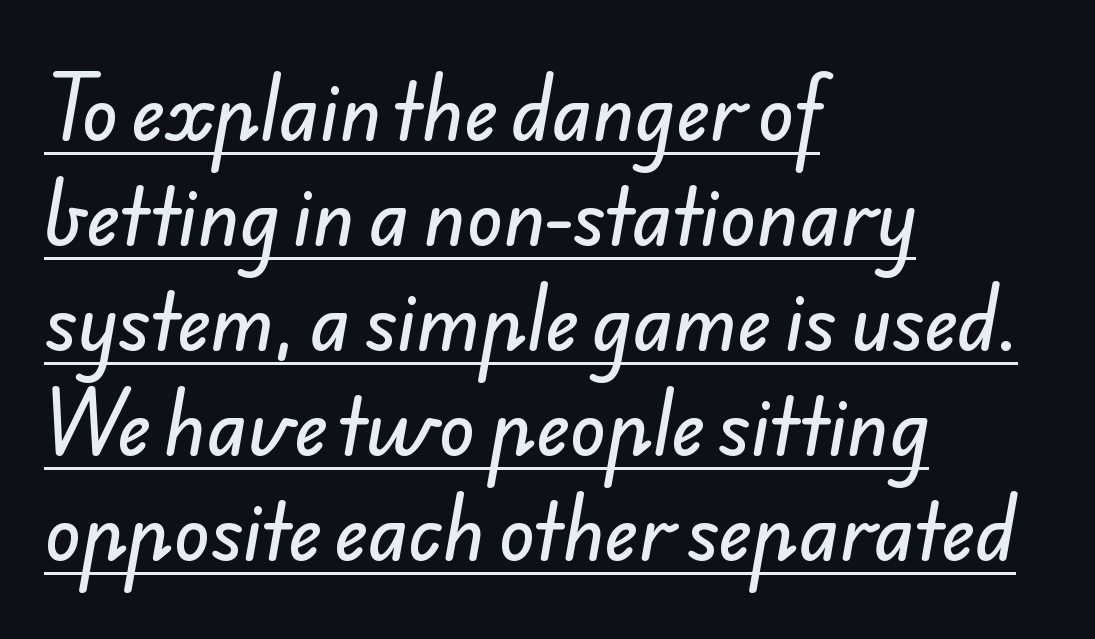
The image shows 75 px sans-serif type; set left-aligned, normal line spacing (1.4x), normal letter spacing, underlined; low stroke contrast and a small x-height.
